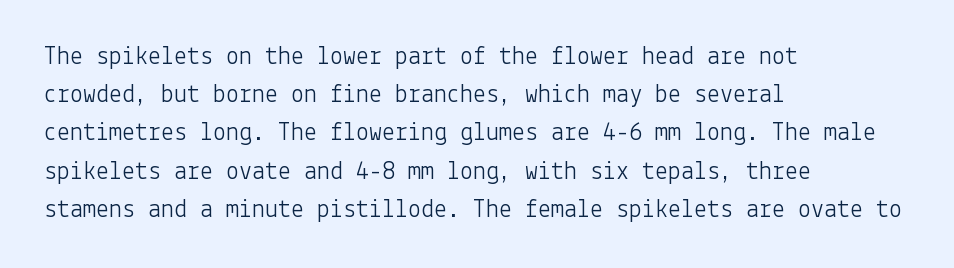
Q: Is the text bold? A: No.
Q: Is the text italic (slanted)? A: No, it is upright.
Q: Is the text underlined? A: No.
Q: How is the paragraph aligned? A: Left-aligned.
Q: Is the spacing between letters normal or unusually wide? A: Normal.
Q: Is the spacing between lines tight, normal or loose? A: Normal.
